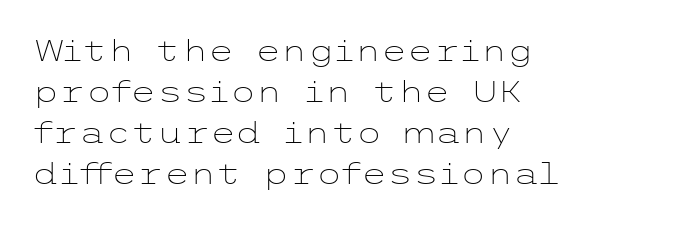
{"serif": "no", "italic": "no", "bold": "no", "weight": "light", "width": "wide", "stroke_contrast": "low", "x_height": "medium", "underline": "no", "align": "left", "line_spacing": "normal", "line_spacing_ratio": 1.37, "letter_spacing": "normal", "letter_spacing_em": 0.0, "glyph_px": 30}
